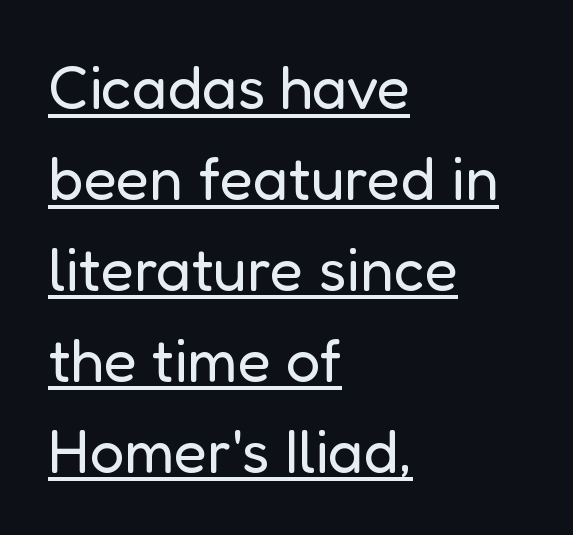
The image shows 61 px regular-weight sans-serif type, upright; set left-aligned, normal line spacing (1.49x), normal letter spacing, underlined; low stroke contrast and a medium x-height.
